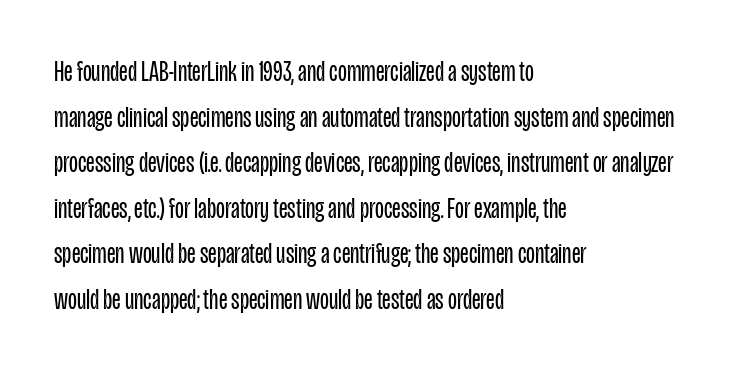
The image shows 29 px regular-weight, condensed sans-serif type, upright; set left-aligned, normal line spacing (1.57x), normal letter spacing, not underlined; low stroke contrast and a large x-height.
